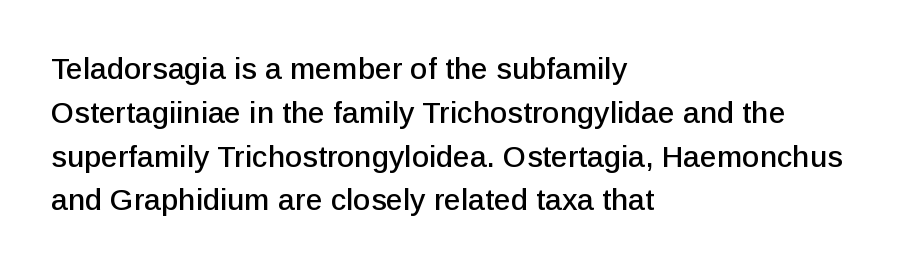
The image shows 30 px sans-serif type, upright; set left-aligned, normal line spacing (1.46x), normal letter spacing, not underlined; low stroke contrast and a medium x-height.
